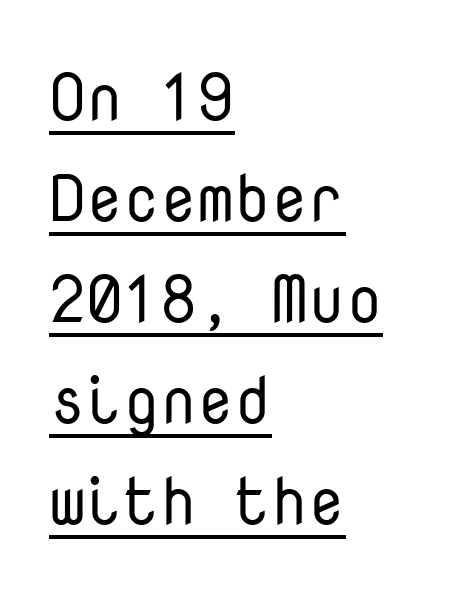
Q: Is the text bold? A: No.
Q: Is the text italic (slanted)? A: No, it is upright.
Q: Is the typeface a serif or a sans-serif typeface? A: Sans-serif.
Q: Is the text underlined? A: Yes.
Q: How is the paragraph aligned? A: Left-aligned.
Q: Is the spacing between letters normal or unusually wide? A: Normal.
Q: Is the spacing between lines tight, normal or loose? A: Normal.
Q: Width (condensed, normal, or wide)? A: Normal.
Q: Stroke contrast? A: Low.
Q: x-height? A: Medium.
Q: Monospaced? A: Yes.
